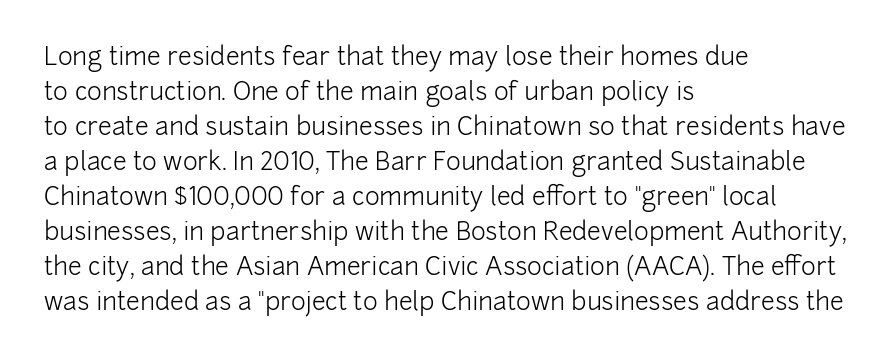
Nobody drew a line under any word here. The passage is arranged the way most books set body copy — flush left. Is the stroke heavy? The answer is a plain regular-or-lighter. Nobody touched the tracking dial on this one. A roman cut, with each character standing at attention. The space between consecutive lines is moderate.
